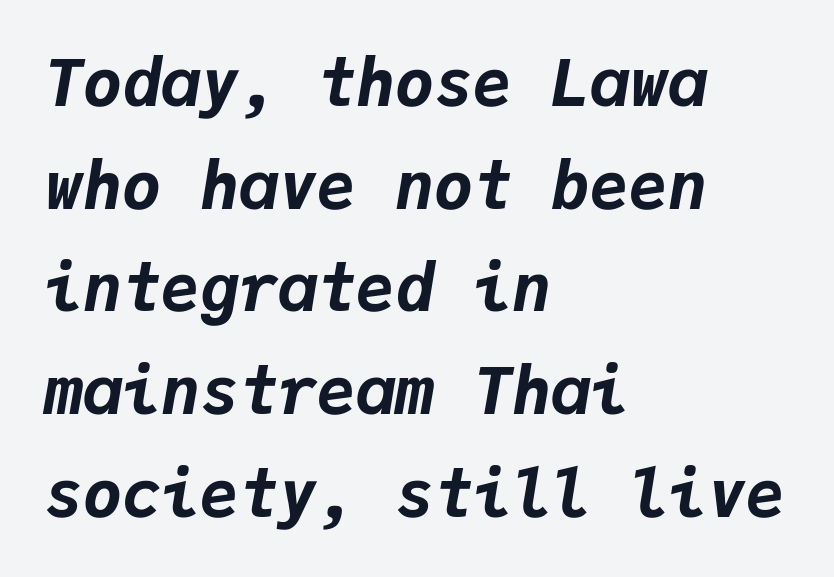
The image shows 65 px bold type, italic (leaning right), monospaced; set left-aligned, normal line spacing (1.58x), normal letter spacing, not underlined; low stroke contrast and a medium x-height.
